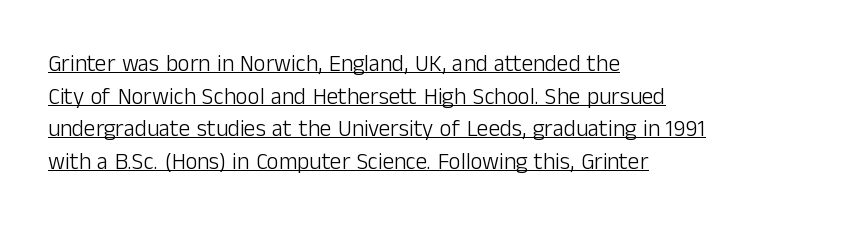
Q: Is the text bold? A: No.
Q: Is the text italic (slanted)? A: No, it is upright.
Q: Is the text underlined? A: Yes.
Q: How is the paragraph aligned? A: Left-aligned.
Q: Is the spacing between letters normal or unusually wide? A: Normal.
Q: Is the spacing between lines tight, normal or loose? A: Normal.
